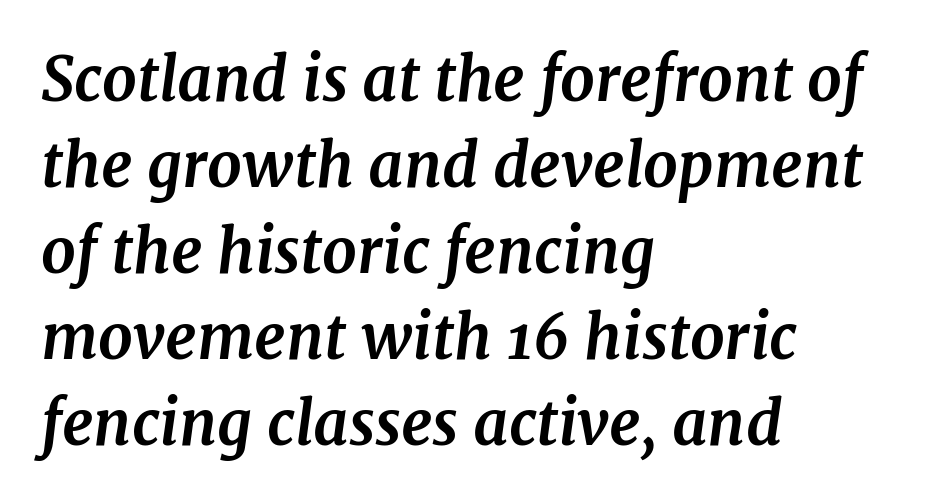
Reading down the block, your eye returns to a fixed left position each line. The passage shown has conventional tracking throughout. The line-height multiplier appears to be the usual default. You can tell it's italic because the verticals aren't actually vertical.
